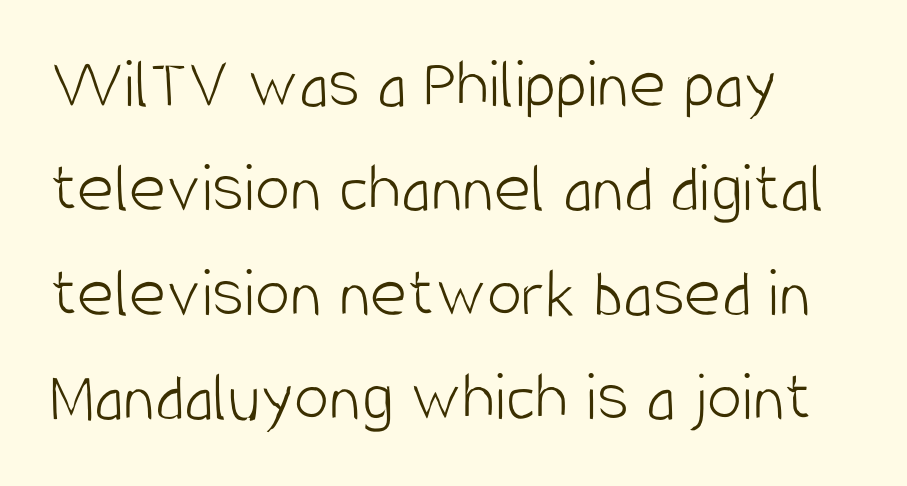
Does extra space separate the letters? No, they use regular spacing. Is this a fixed-width face? No — the glyphs have proportional, varying widths. Interline gaps are of average width in this sample. Words float on clear page, feet unadorned. Think standard paragraph weight, or any step lighter than that.
